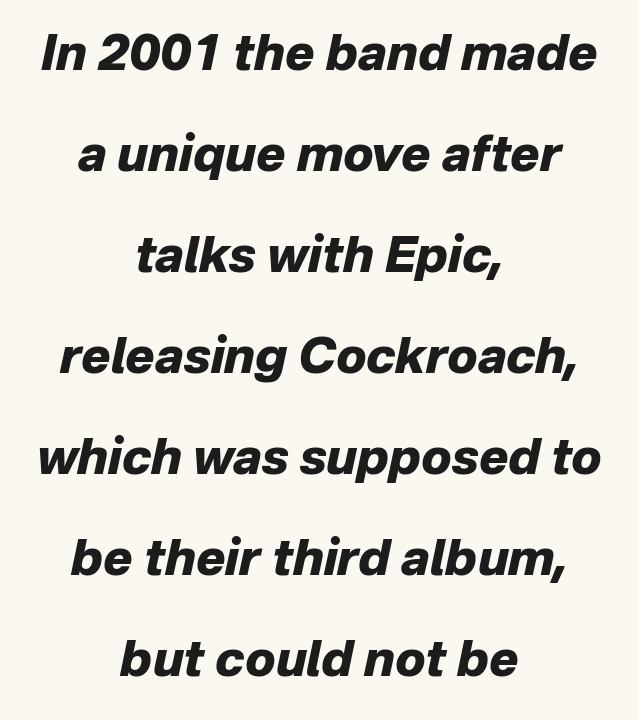
The letters are slanted; this is an italic face. You could call the tracking neutral — neither tight nor loose. Note the varied advance widths — an 'i' is clearly narrower than an 'm'. Honestly, there is no underline to notice here at all. Neither beginnings nor endings align; midpoints do. Students, this is bold: see how much ink each stroke carries.
